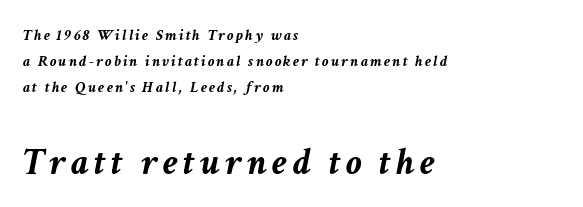
The image shows 39 px semibold type, italic (leaning right); set left-aligned, normal line spacing (1.62x), not underlined; the second (bottom) block is 2.44x larger; low stroke contrast and a medium x-height.
